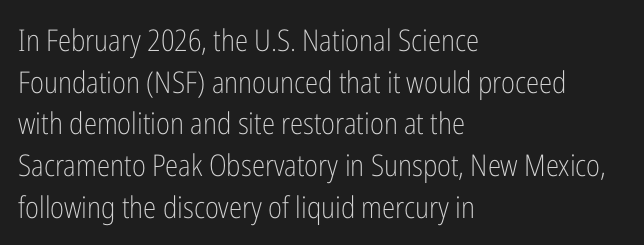
Q: Is the text bold? A: No.
Q: Is the text italic (slanted)? A: No, it is upright.
Q: Is the typeface a serif or a sans-serif typeface? A: Sans-serif.
Q: Is the text underlined? A: No.
Q: How is the paragraph aligned? A: Left-aligned.
Q: Is the spacing between letters normal or unusually wide? A: Normal.
Q: Is the spacing between lines tight, normal or loose? A: Normal.
Q: Width (condensed, normal, or wide)? A: Condensed.
Q: Stroke contrast? A: Low.
Q: x-height? A: Medium.
Q: Monospaced? A: No.
